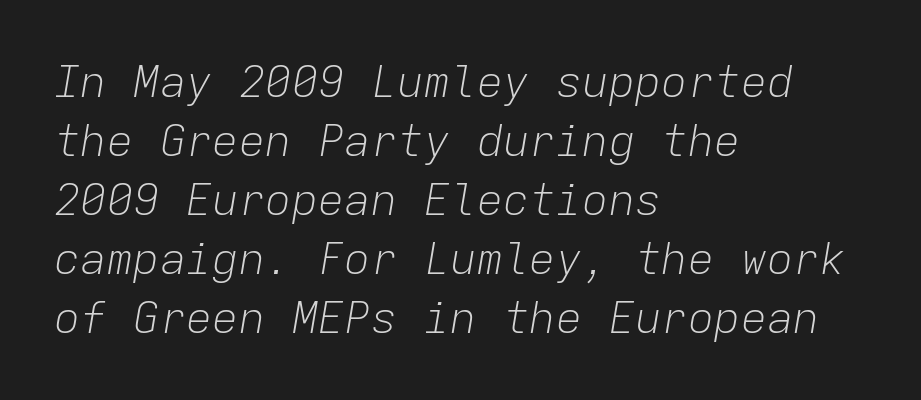
The image shows 44 px light type, italic (leaning right), monospaced; set left-aligned, normal line spacing (1.34x), normal letter spacing, not underlined; low stroke contrast and a medium x-height.
